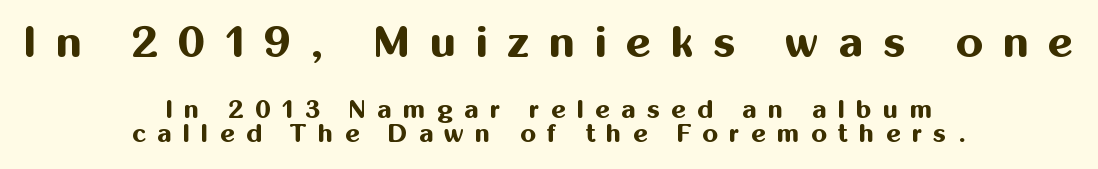
Very little white space separates one row of letters from the next. Between these two stacked blocks, the higher one wins on size. The string is rendered with underlining switched off. Look at the bottom of the vertical strokes: they stop flat, with no serifs.
